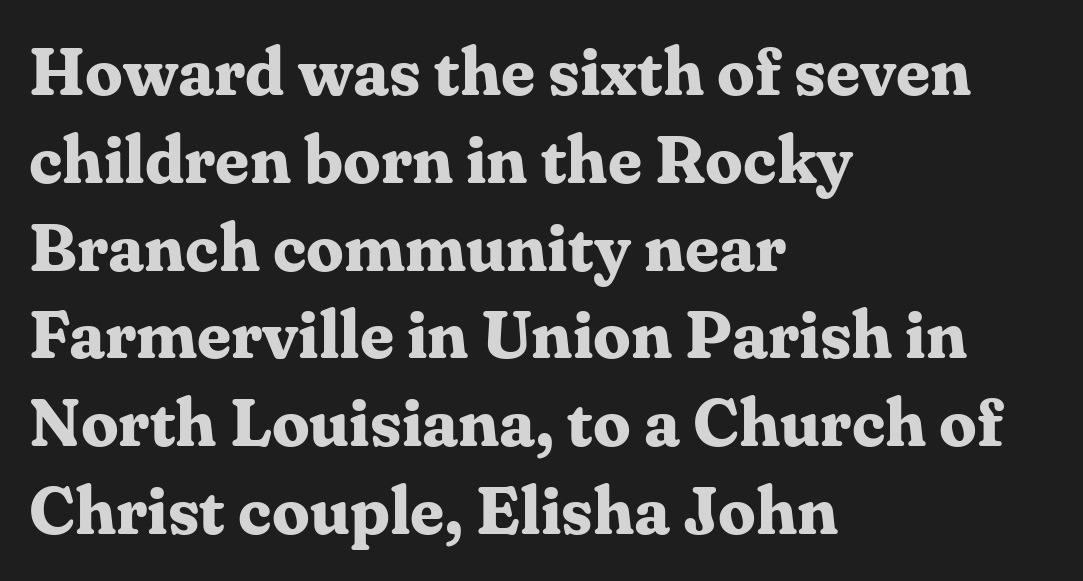
Plenty of ink on the page — the face is bold. Honestly, the row spacing looks completely unremarkable. This rendering employs a face with finishing strokes, i.e., a serif. Spacing verdict: proportional, widths tailored to each character. Do the letters lean? They stand straight. A clean baseline with only descenders dipping below it.
